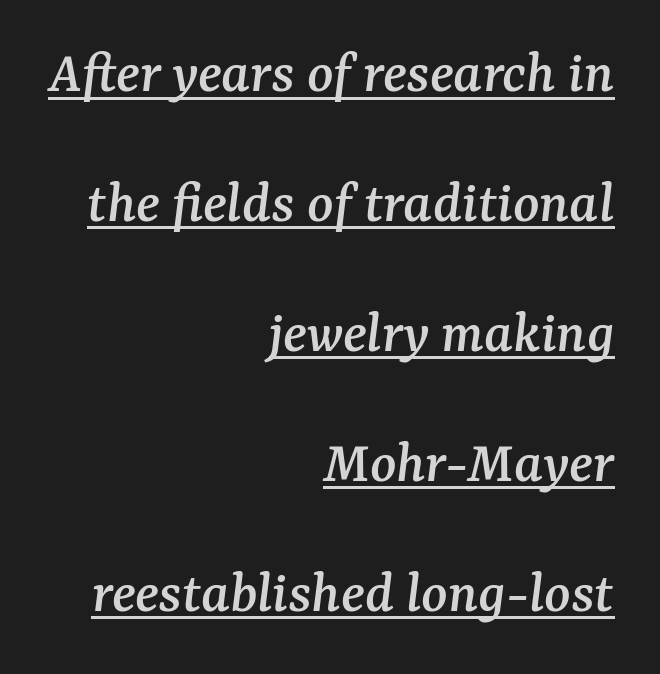
Q: Is the text italic (slanted)? A: Yes, it leans right by about 7 degrees.
Q: Is the typeface a serif or a sans-serif typeface? A: Serif.
Q: Is the text underlined? A: Yes.
Q: How is the paragraph aligned? A: Right-aligned.
Q: Is the spacing between letters normal or unusually wide? A: Normal.
Q: Is the spacing between lines tight, normal or loose? A: Loose.
Q: Width (condensed, normal, or wide)? A: Normal.
Q: Stroke contrast? A: Medium.
Q: x-height? A: Medium.
Q: Monospaced? A: No.
